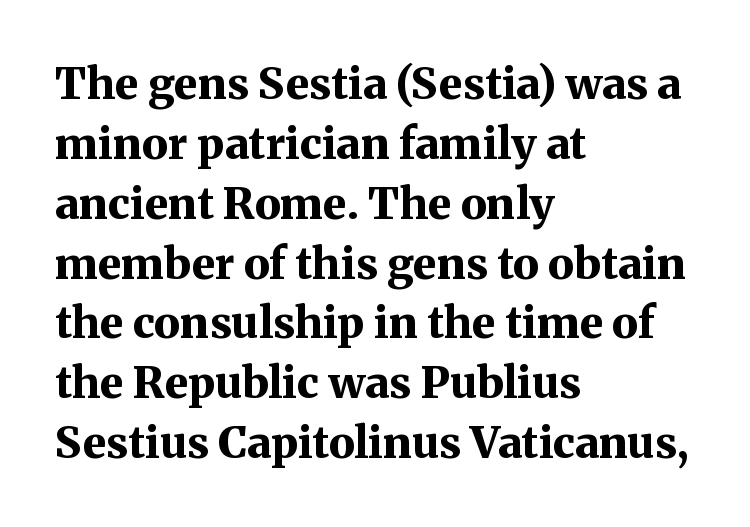
Here the glyphs are tracked normally, forming tight word shapes. Rule under the text: the space is simply empty. Think of a printed novel: that variable character pitch is what you see here. This sample uses a serif face.
